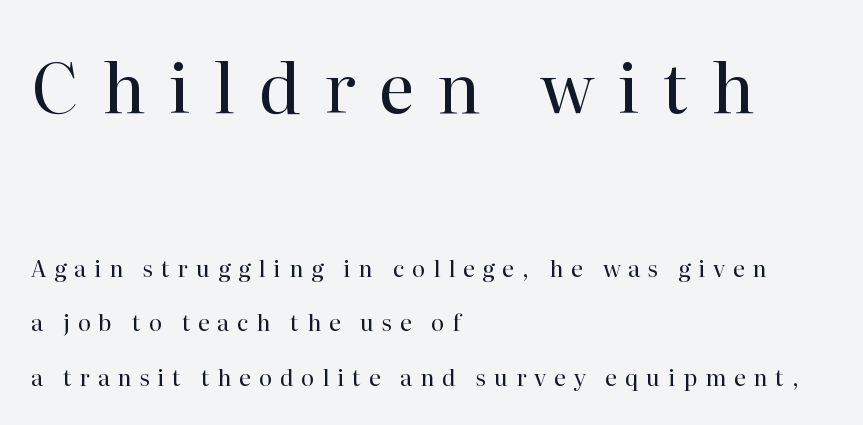
Q: Is the text bold? A: No.
Q: Is the text italic (slanted)? A: No, it is upright.
Q: Is the typeface a serif or a sans-serif typeface? A: Serif.
Q: Is the text underlined? A: No.
Q: How is the paragraph aligned? A: Left-aligned.
Q: Is the spacing between letters normal or unusually wide? A: Unusually wide.
Q: Is the spacing between lines tight, normal or loose? A: Loose.
Q: Which block of text is set in a larger size, the first (top) or the second (bottom)? A: The first (top) one.
Q: Width (condensed, normal, or wide)? A: Normal.
Q: Stroke contrast? A: High.
Q: x-height? A: Medium.
Q: Monospaced? A: No.
